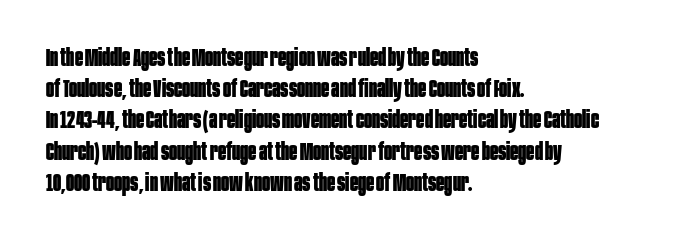
Q: Is the text bold? A: Yes.
Q: Is the text italic (slanted)? A: No, it is upright.
Q: Is the text underlined? A: No.
Q: How is the paragraph aligned? A: Left-aligned.
Q: Is the spacing between letters normal or unusually wide? A: Normal.
Q: Is the spacing between lines tight, normal or loose? A: Normal.
